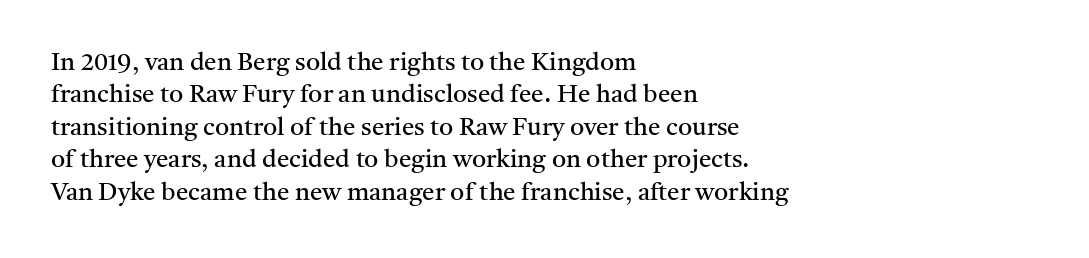
{"italic": "no", "bold": "no", "underline": "no", "align": "left", "line_spacing": "normal", "line_spacing_ratio": 1.3, "letter_spacing": "normal", "letter_spacing_em": 0.0, "glyph_px": 25}
